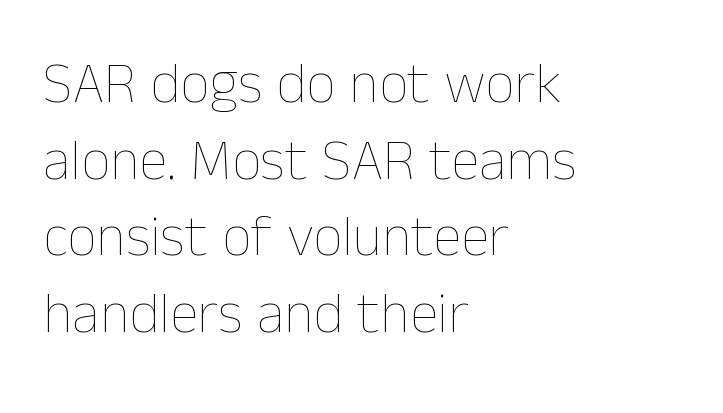
Q: Is the text bold? A: No.
Q: Is the text italic (slanted)? A: No, it is upright.
Q: Is the text underlined? A: No.
Q: How is the paragraph aligned? A: Left-aligned.
Q: Is the spacing between letters normal or unusually wide? A: Normal.
Q: Is the spacing between lines tight, normal or loose? A: Normal.
Q: Width (condensed, normal, or wide)? A: Normal.
Q: Stroke contrast? A: Low.
Q: x-height? A: Medium.
Q: Monospaced? A: No.
